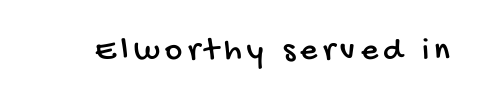
Looks like regular typesetting: each glyph gets only the width it needs. This rendering employs a face without finishing strokes, i.e., a sans-serif. The zone under the glyphs is completely vacant.
